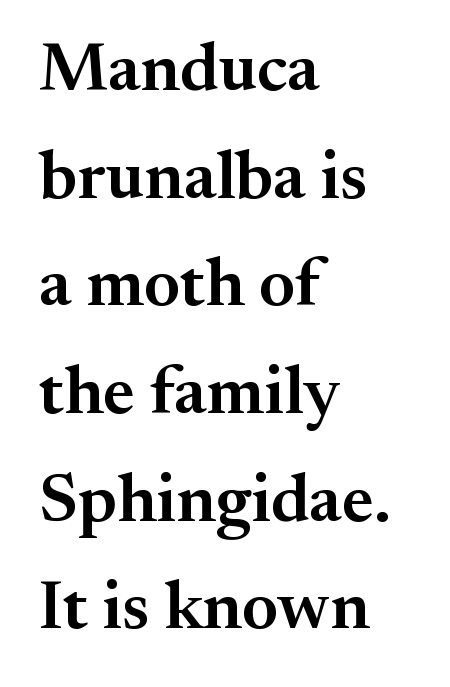
Q: Is the text bold? A: Semi-bold.
Q: Is the text italic (slanted)? A: No, it is upright.
Q: Is the typeface a serif or a sans-serif typeface? A: Serif.
Q: Is the text underlined? A: No.
Q: How is the paragraph aligned? A: Left-aligned.
Q: Is the spacing between letters normal or unusually wide? A: Normal.
Q: Is the spacing between lines tight, normal or loose? A: Normal.
Q: Width (condensed, normal, or wide)? A: Normal.
Q: Stroke contrast? A: Medium.
Q: x-height? A: Small.
Q: Monospaced? A: No.
